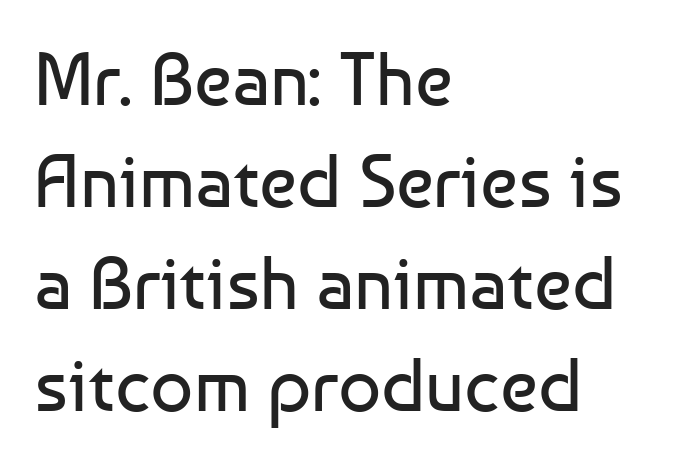
Q: Is the text bold? A: No.
Q: Is the text italic (slanted)? A: No, it is upright.
Q: Is the typeface a serif or a sans-serif typeface? A: Sans-serif.
Q: Is the text underlined? A: No.
Q: How is the paragraph aligned? A: Left-aligned.
Q: Is the spacing between letters normal or unusually wide? A: Normal.
Q: Is the spacing between lines tight, normal or loose? A: Normal.
Q: Width (condensed, normal, or wide)? A: Normal.
Q: Stroke contrast? A: Low.
Q: x-height? A: Medium.
Q: Monospaced? A: No.
